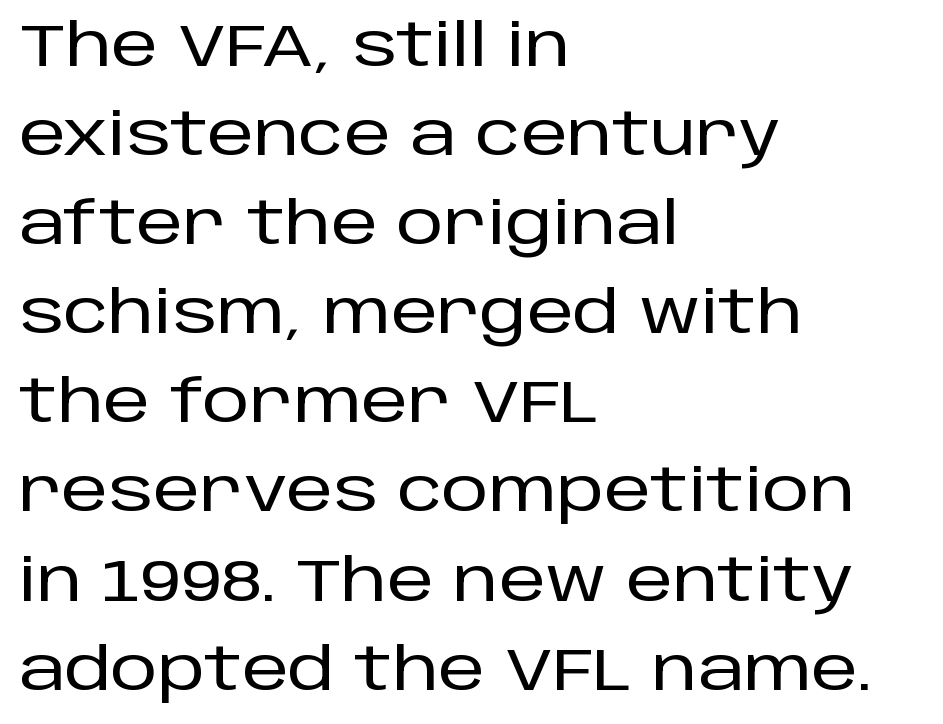
Quick note: interline space is typical. Each letter keeps its own natural width here, so spacing adapts to shape. Tracking here is standard; glyphs follow each other at the usual distance. The baseline area is clear. A typesetter would label this face a sans.
